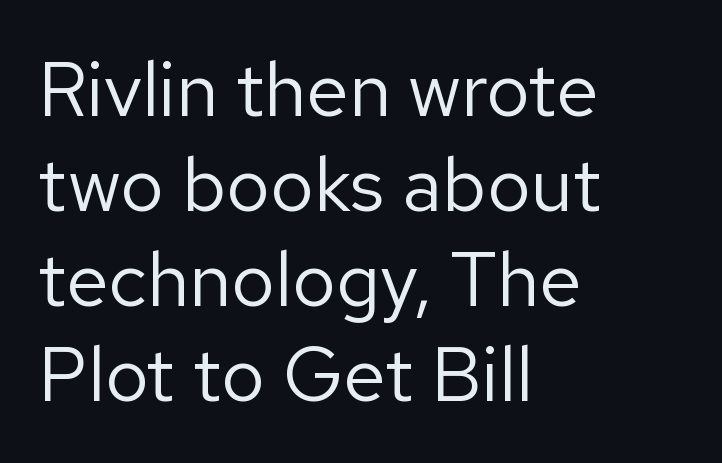
The text was rendered using a sans face with plain stroke endings. The text block is weighted toward the left margin, trailing off unevenly rightward. Note the varied advance widths — an 'i' is clearly narrower than an 'm'. You could call the tracking neutral — neither tight nor loose.
